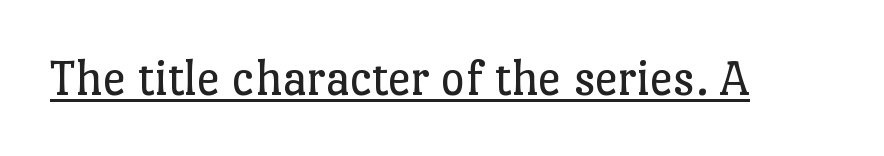
{"serif": "yes", "italic": "no", "bold": "no", "weight": "regular", "width": "normal", "stroke_contrast": "low", "x_height": "medium", "monospaced": "no", "underline": "yes", "letter_spacing": "normal", "letter_spacing_em": 0.0, "glyph_px": 52}
